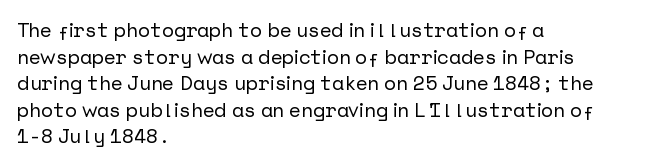
The image shows 20 px text type, upright; set left-aligned, normal line spacing (1.33x), normal letter spacing, not underlined.
